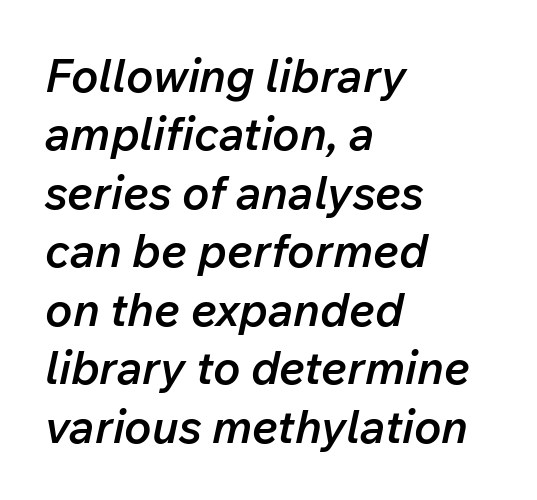
Q: Is the text bold? A: Semi-bold.
Q: Is the text italic (slanted)? A: Yes, it leans right by about 12 degrees.
Q: Is the text underlined? A: No.
Q: How is the paragraph aligned? A: Left-aligned.
Q: Is the spacing between letters normal or unusually wide? A: Normal.
Q: Is the spacing between lines tight, normal or loose? A: Normal.
Q: Width (condensed, normal, or wide)? A: Normal.
Q: Stroke contrast? A: Low.
Q: x-height? A: Medium.
Q: Monospaced? A: No.
